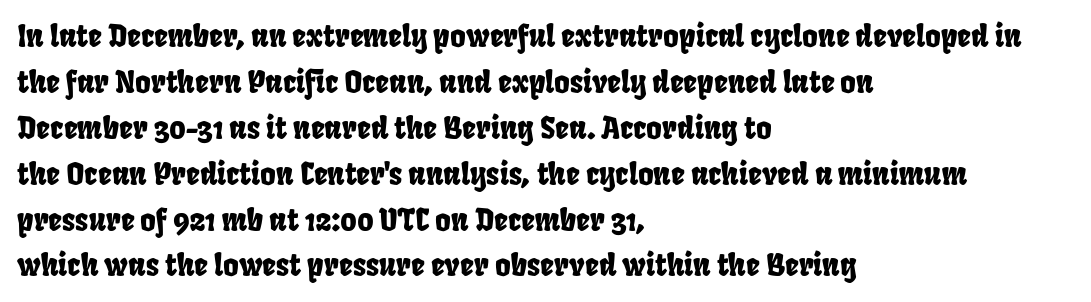
Line spacing here is normal. Any mark beneath the type? The region is blank. Is the letter spacing exaggerated? No — it looks like the ordinary default. The characters display no serif detailing; their extremities are plain.
